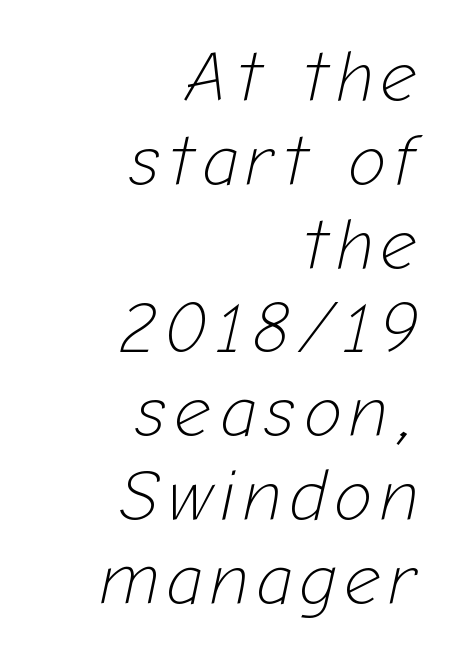
The image shows 71 px light type, italic (leaning right); set right-aligned, line spacing 1.18x, not underlined; low stroke contrast and a medium x-height.
